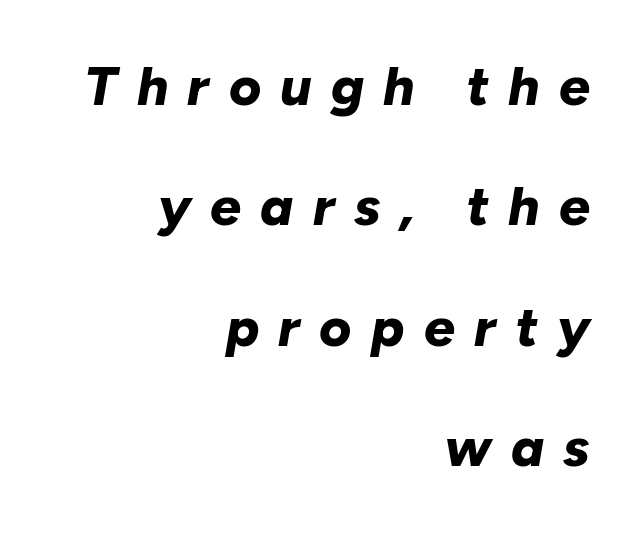
The image shows 55 px bold type, italic (leaning right); set right-aligned, loose line spacing (2.19x), unusually wide letter spacing (+0.35 em), not underlined; low stroke contrast and a medium x-height.
